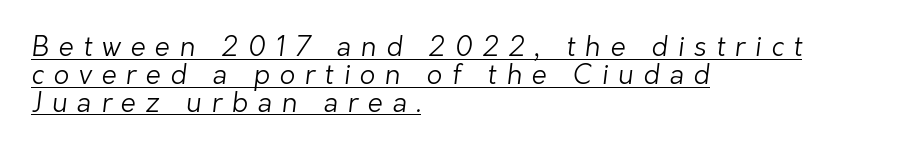
Q: Is the text bold? A: No.
Q: Is the text underlined? A: Yes.
Q: How is the paragraph aligned? A: Left-aligned.
Q: Is the spacing between letters normal or unusually wide? A: Unusually wide.
Q: Is the spacing between lines tight, normal or loose? A: Tight.
